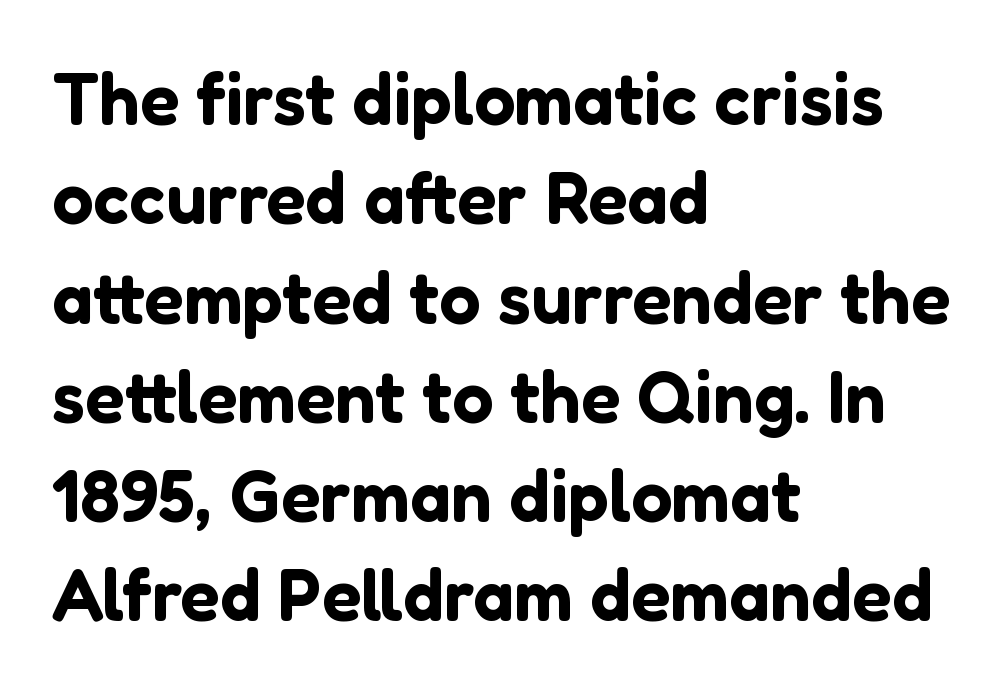
{"serif": "no", "italic": "no", "width": "normal", "stroke_contrast": "low", "x_height": "medium", "monospaced": "no", "underline": "no", "align": "left", "line_spacing": "normal", "line_spacing_ratio": 1.36, "letter_spacing": "normal", "letter_spacing_em": 0.0, "glyph_px": 73}
